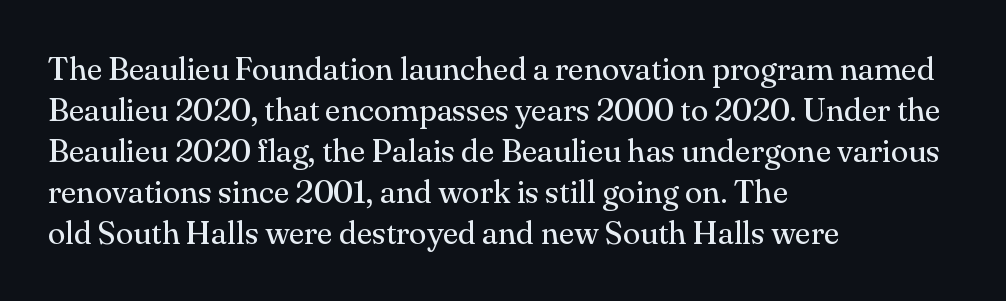
{"serif": "yes", "italic": "no", "bold": "no", "weight": "regular", "width": "normal", "stroke_contrast": "medium", "x_height": "small", "monospaced": "no", "underline": "no", "align": "left", "line_spacing": "normal", "line_spacing_ratio": 1.28, "letter_spacing": "normal", "letter_spacing_em": 0.0, "glyph_px": 32}
